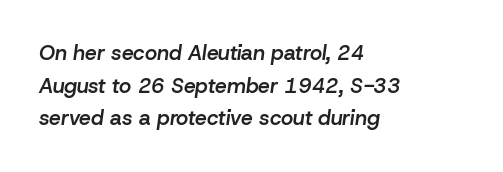
Underline: absent. Look at the stroke-to-counter ratio: somewhat heavy, a semibold. The face used here has a pronounced slope to its letters. The gaps between neighbouring characters are ordinary and unremarkable.
